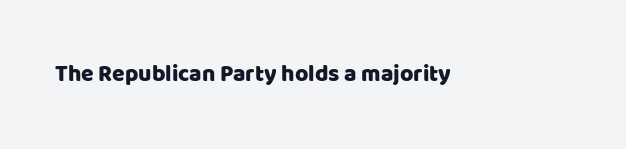
{"italic": "no", "underline": "no", "letter_spacing": "normal", "letter_spacing_em": 0.0, "glyph_px": 23}
